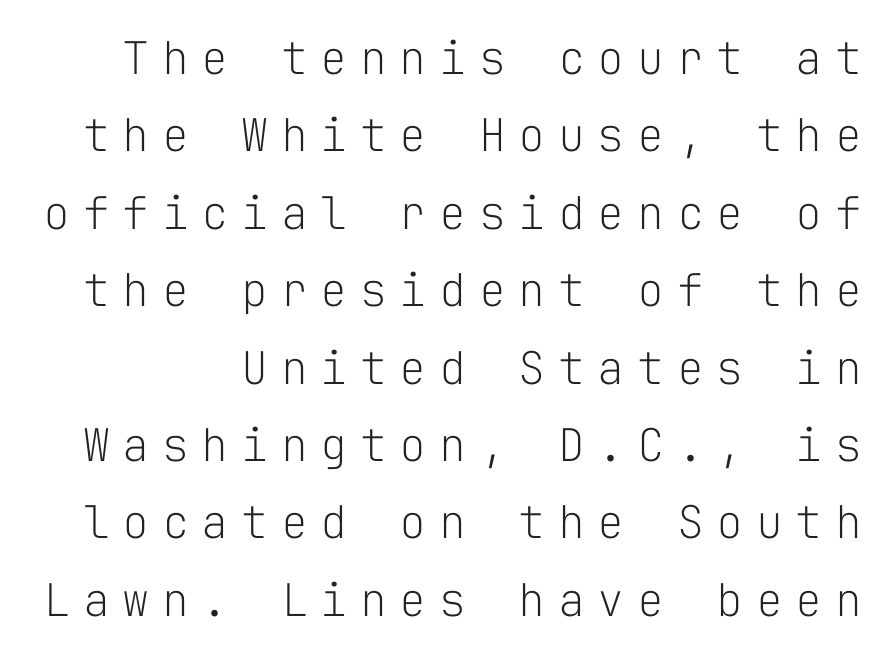
Underline: absent. The letters march in equal steps, a hallmark of fixed-pitch type. Heaviness? Minimal to ordinary, like unemphasized prose. The designer went with a sans here, leaving each stem footless. Every stem runs plumb, perpendicular to the baseline. This rendering widens character spacing well past its baseline value.
